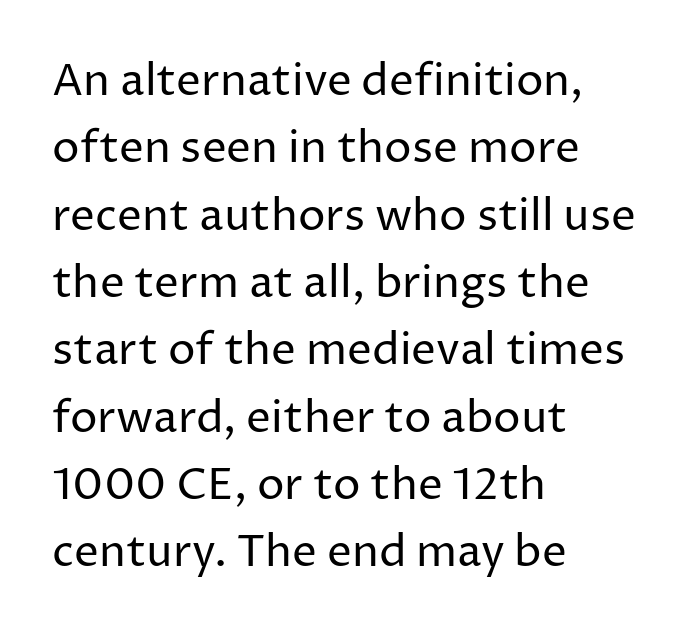
The image shows 44 px regular-weight sans-serif type, upright; set left-aligned, normal line spacing (1.53x), normal letter spacing, not underlined; low stroke contrast and a medium x-height.
